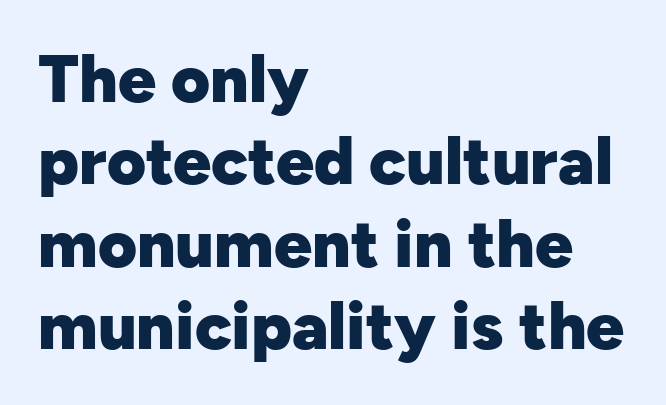
The image shows 67 px heavy sans-serif type, upright; set left-aligned, line spacing 1.23x, normal letter spacing, not underlined; low stroke contrast and a medium x-height.
